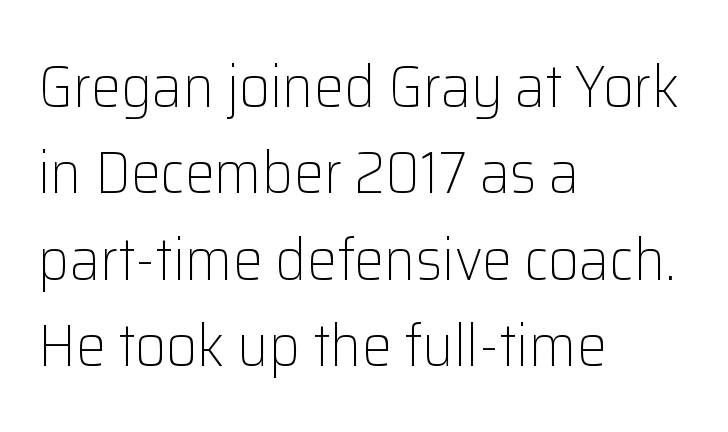
{"serif": "no", "italic": "no", "bold": "no", "weight": "light", "width": "normal", "stroke_contrast": "low", "x_height": "medium", "monospaced": "no", "underline": "no", "align": "left", "line_spacing": "normal", "line_spacing_ratio": 1.44, "letter_spacing": "normal", "letter_spacing_em": 0.0, "glyph_px": 60}
